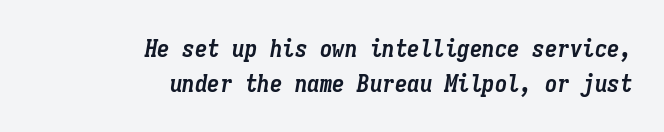
Q: Is the text bold? A: Yes.
Q: Is the text italic (slanted)? A: Yes, it leans right by about 9 degrees.
Q: Is the text underlined? A: No.
Q: How is the paragraph aligned? A: Right-aligned.
Q: Is the spacing between letters normal or unusually wide? A: Normal.
Q: Is the spacing between lines tight, normal or loose? A: Normal.
